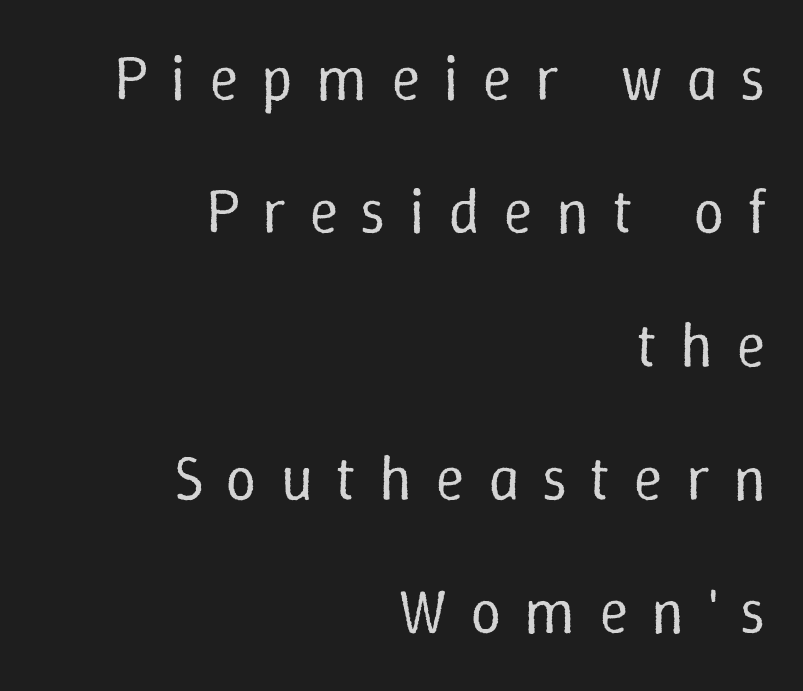
{"italic": "no", "bold": "no", "weight": "regular", "width": "normal", "stroke_contrast": "low", "x_height": "medium", "monospaced": "no", "underline": "no", "align": "right", "line_spacing": "loose", "line_spacing_ratio": 2.15, "letter_spacing": "wide", "letter_spacing_em": 0.37, "glyph_px": 62}
